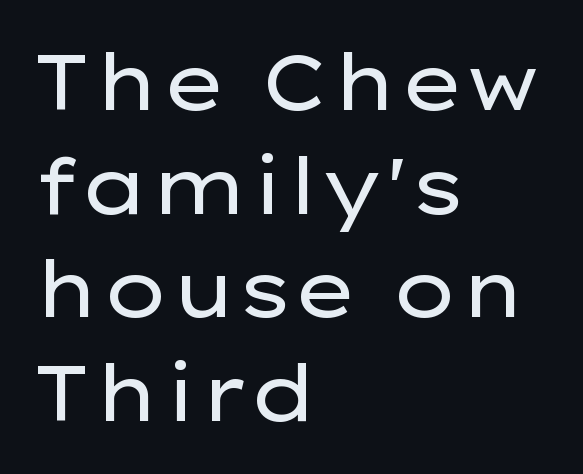
{"serif": "no", "italic": "no", "bold": "no", "weight": "regular", "width": "wide", "stroke_contrast": "low", "x_height": "medium", "monospaced": "no", "underline": "no", "align": "left", "line_spacing": "normal", "line_spacing_ratio": 1.33, "letter_spacing": "normal", "letter_spacing_em": 0.0, "glyph_px": 78}
